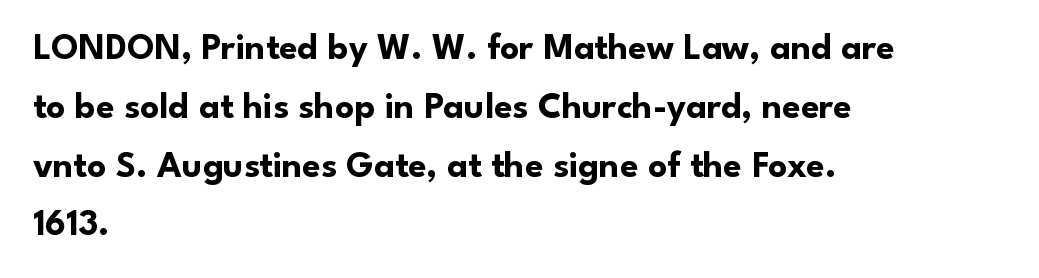
{"serif": "no", "italic": "no", "bold": "yes", "weight": "bold", "width": "normal", "stroke_contrast": "low", "x_height": "small", "monospaced": "no", "underline": "no", "align": "left", "line_spacing": "normal", "line_spacing_ratio": 1.59, "letter_spacing": "normal", "letter_spacing_em": 0.0, "glyph_px": 37}
